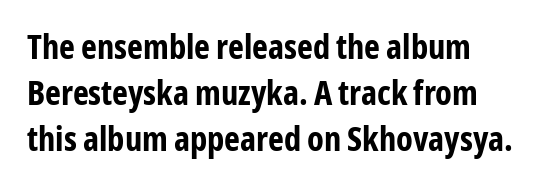
The image shows 34 px bold, condensed sans-serif type, upright; set normal line spacing (1.35x), normal letter spacing, not underlined; low stroke contrast and a medium x-height.
